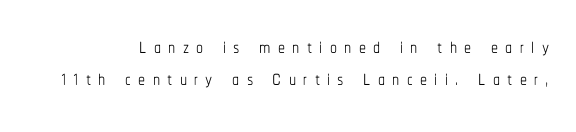
{"italic": "no", "bold": "no", "weight": "thin", "width": "condensed", "stroke_contrast": "low", "x_height": "medium", "monospaced": "no", "underline": "no", "line_spacing": "tight", "line_spacing_ratio": 1.15, "letter_spacing": "wide", "letter_spacing_em": 0.26, "glyph_px": 28}
